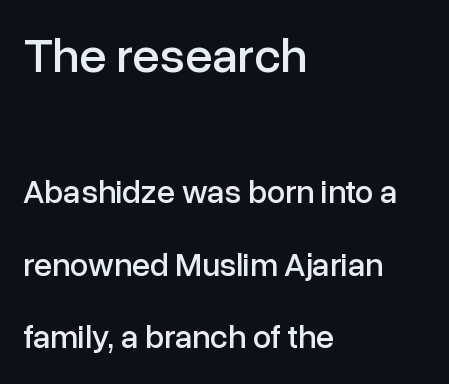
The image shows 49 px sans-serif type, upright; set left-aligned, loose line spacing (2.2x), normal letter spacing, not underlined; the first (top) block is 1.48x larger; low stroke contrast and a medium x-height.
